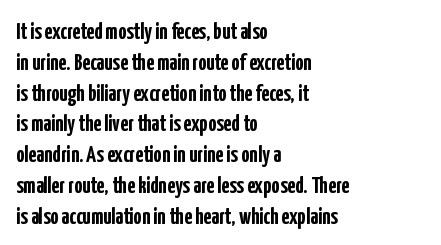
It's the straight-up-and-down kind of type. Descender tails drop into unmarked territory. Weight check: bold — yes, fully. Line beginnings align vertically; line endings do not.
